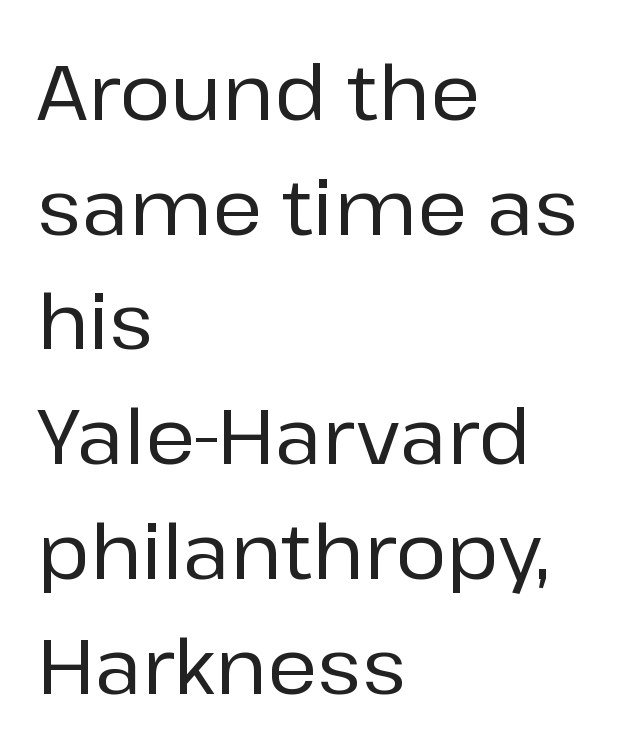
Q: Is the text italic (slanted)? A: No, it is upright.
Q: Is the typeface a serif or a sans-serif typeface? A: Sans-serif.
Q: Is the text underlined? A: No.
Q: How is the paragraph aligned? A: Left-aligned.
Q: Is the spacing between letters normal or unusually wide? A: Normal.
Q: Is the spacing between lines tight, normal or loose? A: Normal.
Q: Width (condensed, normal, or wide)? A: Normal.
Q: Stroke contrast? A: Low.
Q: x-height? A: Medium.
Q: Monospaced? A: No.
